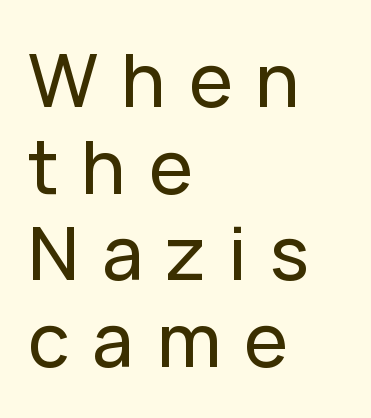
{"serif": "no", "italic": "no", "width": "normal", "stroke_contrast": "low", "x_height": "medium", "monospaced": "no", "underline": "no", "align": "left", "line_spacing_ratio": 1.17, "letter_spacing": "wide", "letter_spacing_em": 0.31, "glyph_px": 74}
